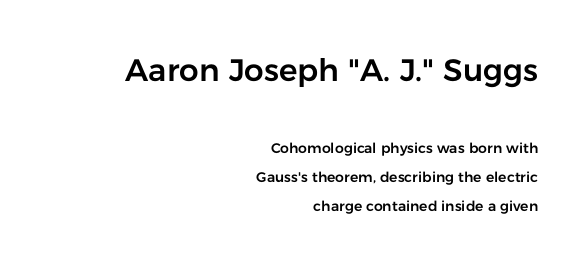
Q: Is the text italic (slanted)? A: No, it is upright.
Q: Is the typeface a serif or a sans-serif typeface? A: Sans-serif.
Q: Is the text underlined? A: No.
Q: How is the paragraph aligned? A: Right-aligned.
Q: Is the spacing between letters normal or unusually wide? A: Normal.
Q: Is the spacing between lines tight, normal or loose? A: Loose.
Q: Which block of text is set in a larger size, the first (top) or the second (bottom)? A: The first (top) one.
Q: Width (condensed, normal, or wide)? A: Normal.
Q: Stroke contrast? A: Low.
Q: x-height? A: Medium.
Q: Monospaced? A: No.
